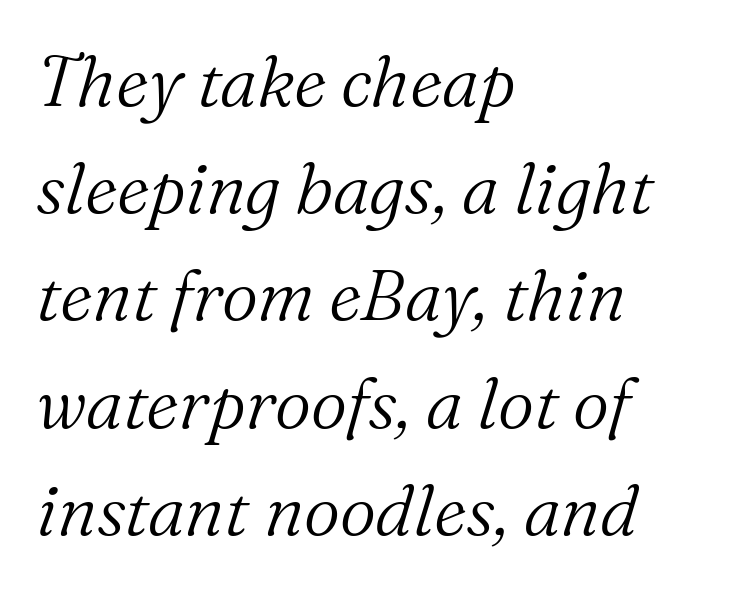
Heaviness? Minimal to ordinary, like unemphasized prose. Line beginnings align vertically; line endings do not. To sum up the face: it has serifs. The face used here is proportionally spaced, like ordinary book or web type. This rendering features lettering with no underline. Line spacing here is normal.
